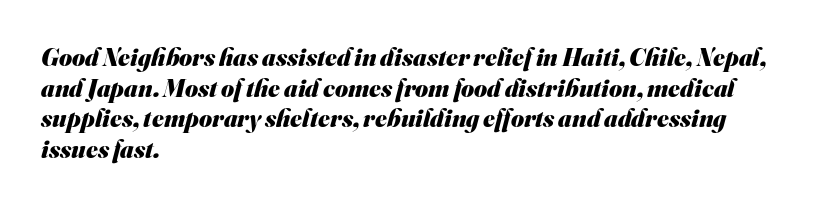
The image shows 25 px bold type; set left-aligned, line spacing 1.23x, normal letter spacing, not underlined.
